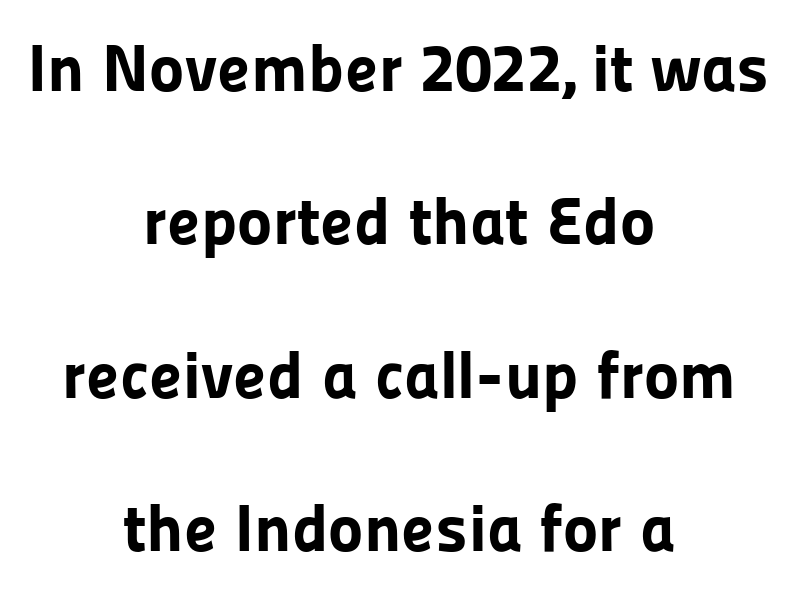
The image shows 67 px bold sans-serif type, upright; set centered, loose line spacing (2.29x), normal letter spacing, not underlined; low stroke contrast and a medium x-height.
